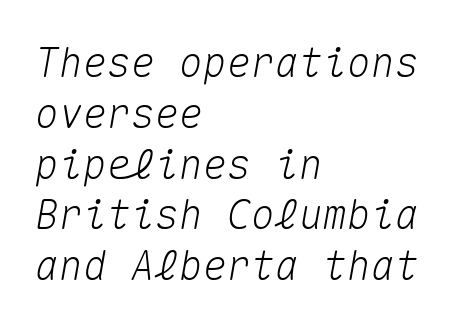
{"italic": "yes", "lean": "right", "slant_degrees": 10, "width": "normal", "stroke_contrast": "medium", "x_height": "medium", "monospaced": "yes", "underline": "no", "align": "left", "line_spacing": "normal", "line_spacing_ratio": 1.27, "letter_spacing": "normal", "letter_spacing_em": 0.0, "glyph_px": 40}
